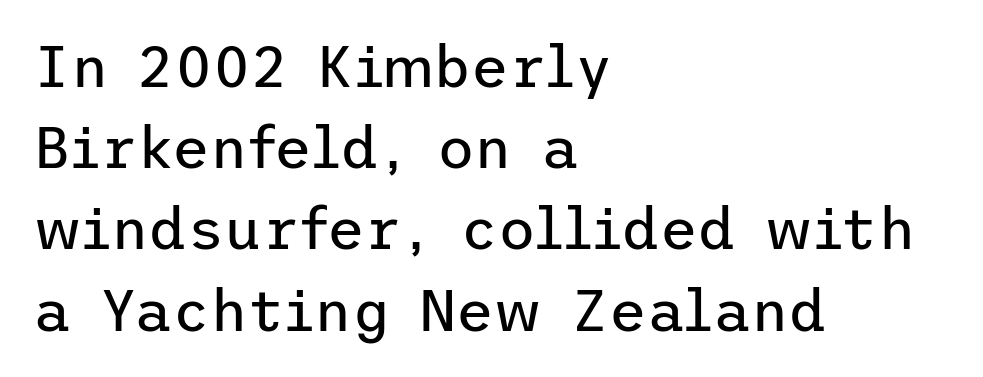
This rendering leaves character spacing at its baseline value. Layout note: lines flush left. Quick note: underline off. Stem width sits at or under what a default text font uses.
